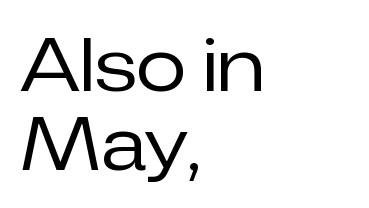
Q: Is the text bold? A: No.
Q: Is the text italic (slanted)? A: No, it is upright.
Q: Is the typeface a serif or a sans-serif typeface? A: Sans-serif.
Q: Is the text underlined? A: No.
Q: How is the paragraph aligned? A: Left-aligned.
Q: Is the spacing between letters normal or unusually wide? A: Normal.
Q: Is the spacing between lines tight, normal or loose? A: Tight.
Q: Width (condensed, normal, or wide)? A: Normal.
Q: Stroke contrast? A: Low.
Q: x-height? A: Medium.
Q: Monospaced? A: No.
